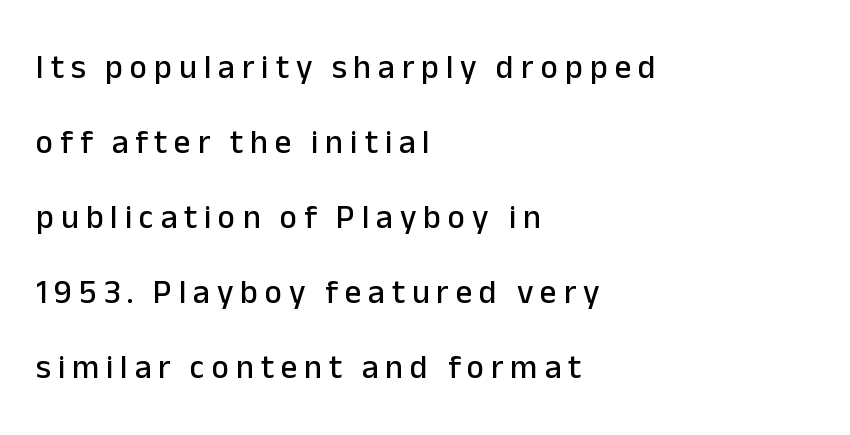
Q: Is the text italic (slanted)? A: No, it is upright.
Q: Is the typeface a serif or a sans-serif typeface? A: Sans-serif.
Q: Is the text underlined? A: No.
Q: How is the paragraph aligned? A: Left-aligned.
Q: Is the spacing between letters normal or unusually wide? A: Unusually wide.
Q: Is the spacing between lines tight, normal or loose? A: Loose.
Q: Width (condensed, normal, or wide)? A: Normal.
Q: Stroke contrast? A: Low.
Q: x-height? A: Medium.
Q: Monospaced? A: No.
